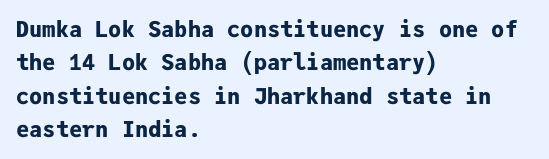
The strip under each line holds only bare page. Between one letter and the next there's only the usual sliver of space. Is there any slant? The stems are plumb. Plenty of ink on the page — the face is bold. Leading matches the norm, producing a regular column.
